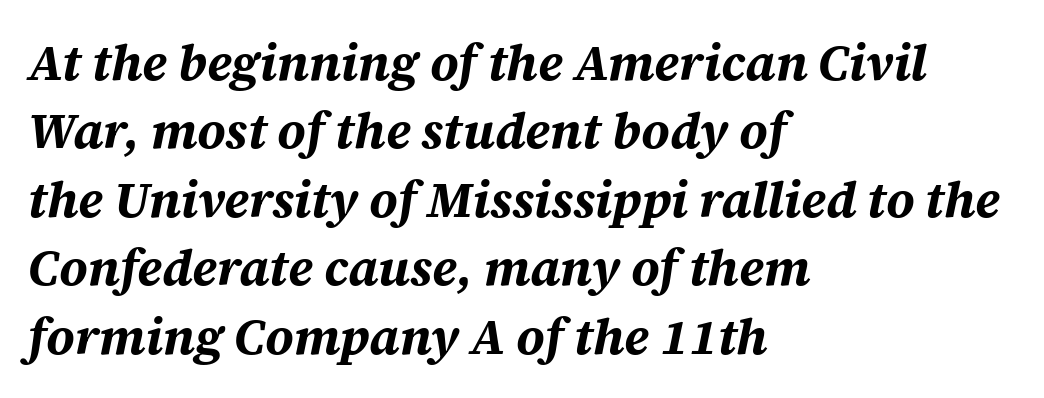
{"italic": "yes", "lean": "right", "slant_degrees": 12, "bold": "yes", "weight": "bold", "width": "normal", "stroke_contrast": "medium", "x_height": "large", "monospaced": "no", "underline": "no", "align": "left", "line_spacing": "normal", "line_spacing_ratio": 1.37, "letter_spacing": "normal", "letter_spacing_em": 0.0, "glyph_px": 50}
